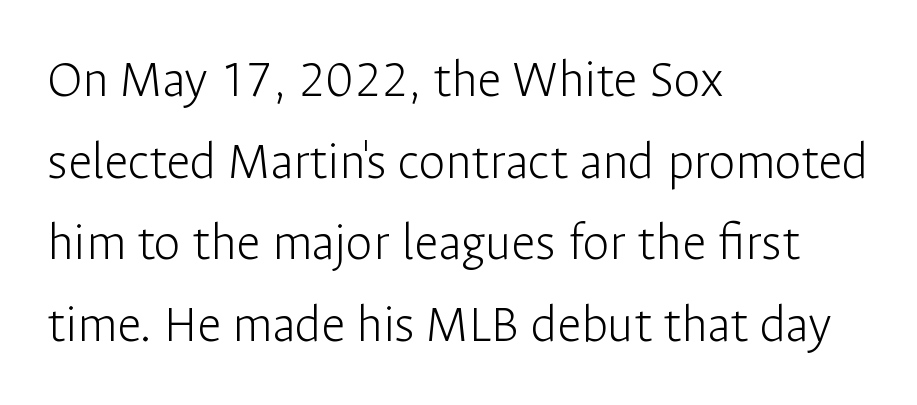
Stroke thickness stays within the range of a standard reading face or lighter. If you measured baseline to baseline, you'd find a middling distance. The glyphs in this specimen are sans serif. Default kerning and tracking; the words read as compact shapes. When letters stand straight like this, we call the style roman or upright.
